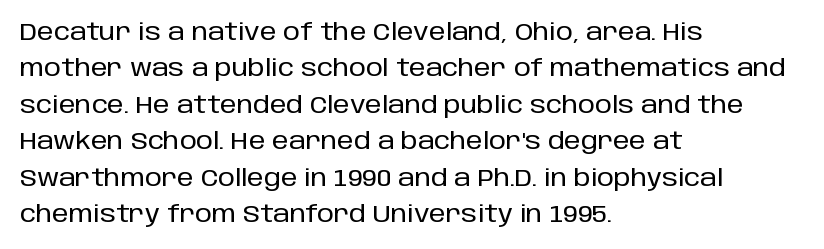
The image shows 24 px text type, upright; set left-aligned, normal line spacing (1.52x), normal letter spacing, not underlined.
